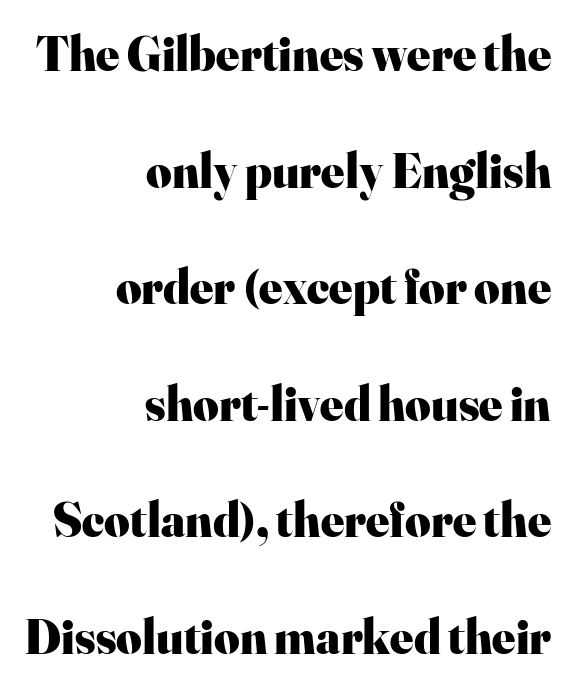
{"serif": "yes", "italic": "no", "bold": "yes", "weight": "heavy", "width": "normal", "stroke_contrast": "high", "x_height": "small", "monospaced": "no", "underline": "no", "align": "right", "line_spacing": "loose", "line_spacing_ratio": 2.38, "letter_spacing": "normal", "letter_spacing_em": 0.0, "glyph_px": 49}
